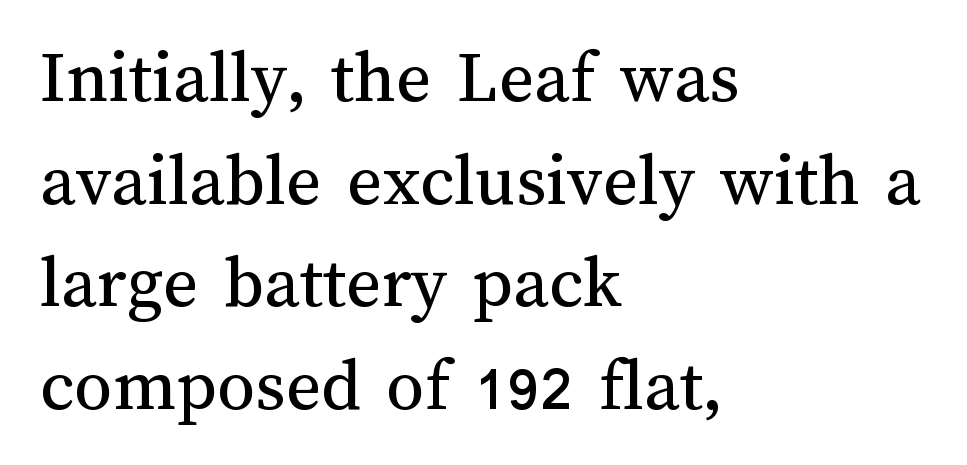
The image shows 76 px regular-weight type, upright; set left-aligned, normal line spacing (1.35x), normal letter spacing, not underlined; medium stroke contrast and a medium x-height.
